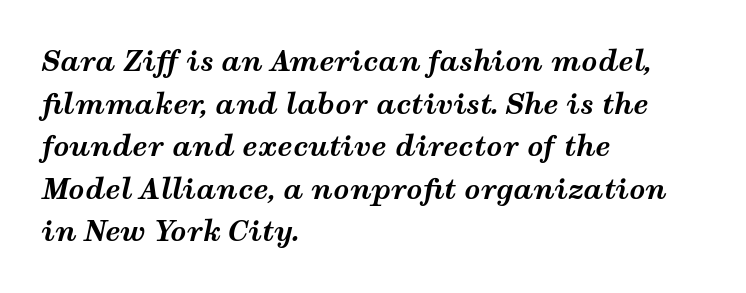
{"italic": "yes", "lean": "right", "slant_degrees": 12, "bold": "yes", "weight": "bold", "width": "wide", "stroke_contrast": "medium", "x_height": "medium", "monospaced": "no", "underline": "no", "align": "left", "line_spacing": "normal", "line_spacing_ratio": 1.52, "letter_spacing": "normal", "letter_spacing_em": 0.0, "glyph_px": 28}
